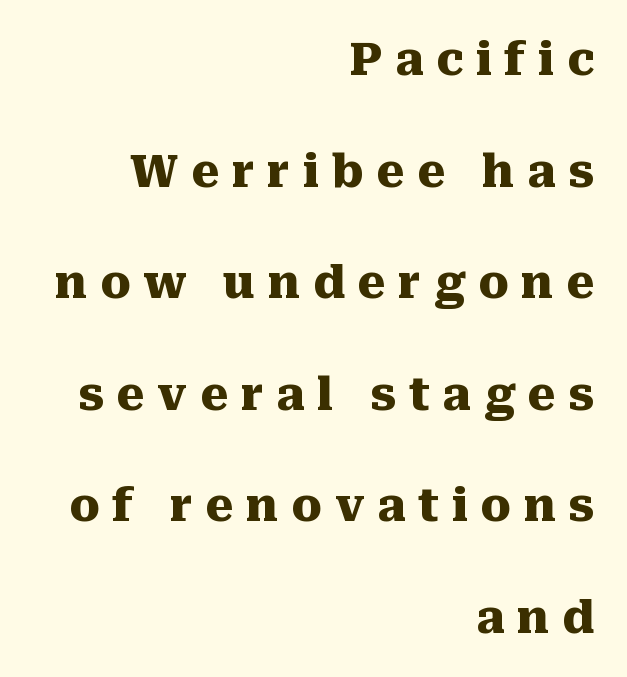
{"serif": "yes", "italic": "no", "bold": "yes", "weight": "heavy", "width": "normal", "stroke_contrast": "medium", "x_height": "medium", "monospaced": "no", "underline": "no", "align": "right", "line_spacing": "loose", "line_spacing_ratio": 2.48, "letter_spacing": "wide", "letter_spacing_em": 0.28, "glyph_px": 45}
